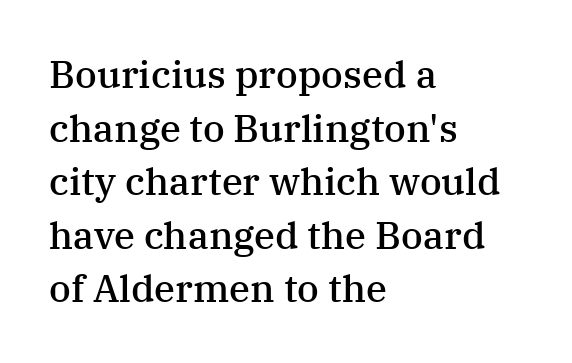
The image shows 38 px semibold serif type, upright; set left-aligned, normal line spacing (1.41x), normal letter spacing, not underlined; medium stroke contrast and a medium x-height.
